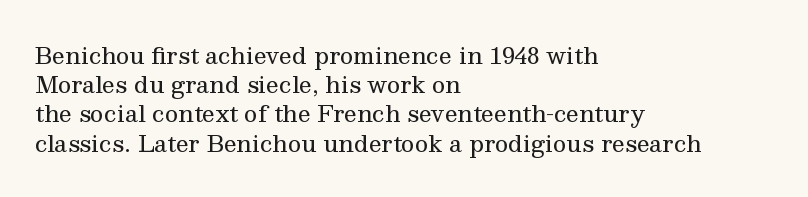
Q: Is the text bold? A: No.
Q: Is the text italic (slanted)? A: No, it is upright.
Q: Is the text underlined? A: No.
Q: How is the paragraph aligned? A: Left-aligned.
Q: Is the spacing between letters normal or unusually wide? A: Normal.
Q: Is the spacing between lines tight, normal or loose? A: Normal.
